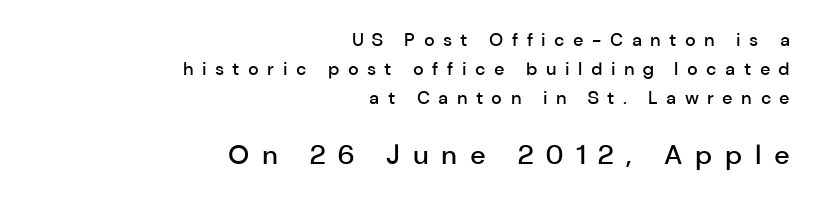
The rendering uses a moderate line-height, typical for paragraphs. The axis of the letterforms is exactly vertical. The letters are spread apart with noticeably loose tracking. All the whitespace from short lines collects on the left.
